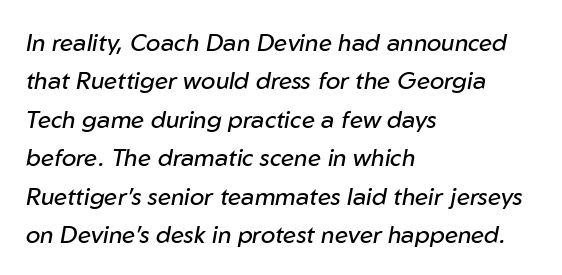
The image shows 24 px text type, italic (leaning right); set left-aligned, normal line spacing (1.6x), normal letter spacing, not underlined.
